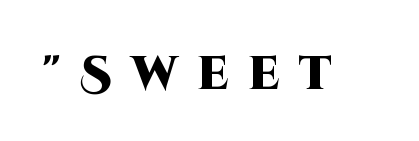
Q: Is the text bold? A: Yes.
Q: Is the text italic (slanted)? A: No, it is upright.
Q: Is the typeface a serif or a sans-serif typeface? A: Sans-serif.
Q: Is the text underlined? A: No.
Q: Is the spacing between letters normal or unusually wide? A: Unusually wide.
Q: Width (condensed, normal, or wide)? A: Normal.
Q: Stroke contrast? A: High.
Q: x-height? A: Large.
Q: Monospaced? A: No.
